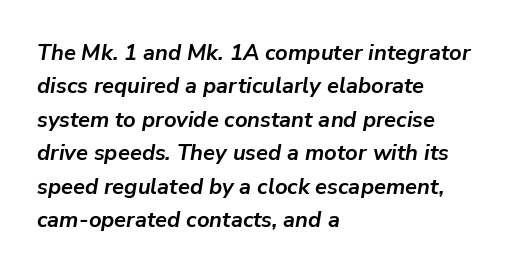
The image shows 22 px bold type, italic (leaning right); set left-aligned, normal line spacing (1.52x), normal letter spacing, not underlined.
